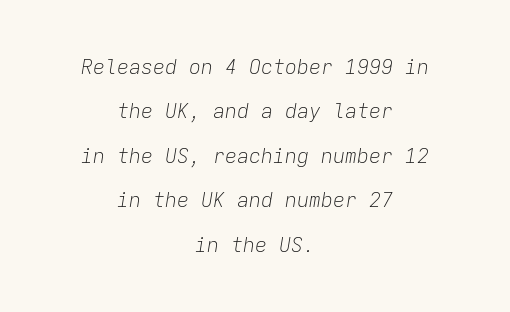
Unbolded letterforms with no extra heft. Letters rest on an invisible, unmarked baseline. This sample trades compactness for vertical openness between lines. The letters are slanted; this is an italic face. Alignment: centered.
